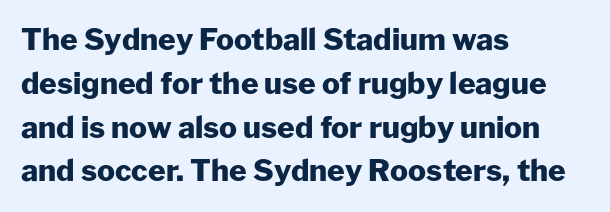
{"serif": "no", "italic": "no", "bold": "yes", "weight": "heavy", "width": "normal", "stroke_contrast": "low", "x_height": "medium", "monospaced": "no", "underline": "no", "align": "left", "line_spacing": "normal", "line_spacing_ratio": 1.46, "letter_spacing": "normal", "letter_spacing_em": 0.0, "glyph_px": 30}
